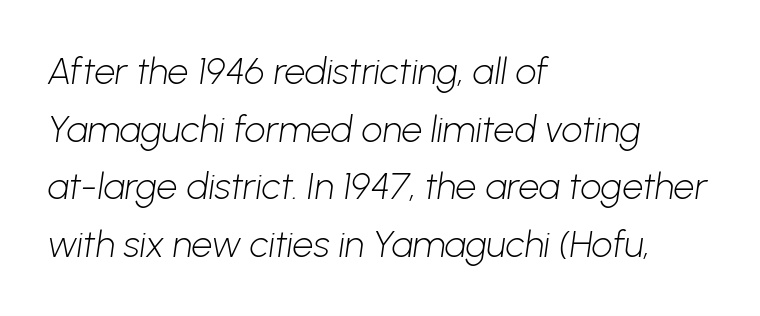
Q: Is the text bold? A: No.
Q: Is the typeface a serif or a sans-serif typeface? A: Sans-serif.
Q: Is the text underlined? A: No.
Q: How is the paragraph aligned? A: Left-aligned.
Q: Is the spacing between letters normal or unusually wide? A: Normal.
Q: Is the spacing between lines tight, normal or loose? A: Normal.
Q: Width (condensed, normal, or wide)? A: Normal.
Q: Stroke contrast? A: Low.
Q: x-height? A: Medium.
Q: Monospaced? A: No.
